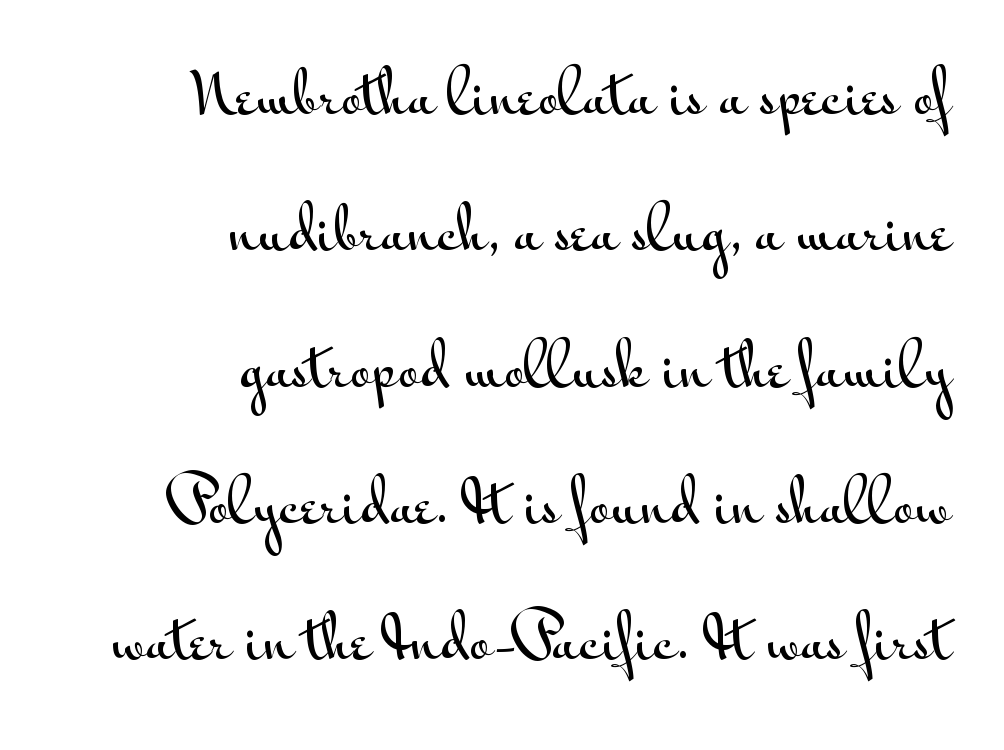
A sans-serif font was chosen for this passage. Vertically, the passage feels expansive, rows floating well apart. The letters advance in unequal steps, a hallmark of proportional type. Underline: absent. The letters sit at their default tracking, neither squeezed nor spread. Leftover space on each line is placed entirely before the opening word.
